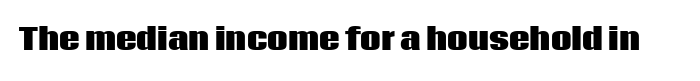
{"serif": "no", "italic": "no", "bold": "yes", "weight": "heavy", "width": "normal", "stroke_contrast": "low", "x_height": "large", "monospaced": "no", "underline": "no", "letter_spacing": "normal", "letter_spacing_em": 0.0, "glyph_px": 29}
